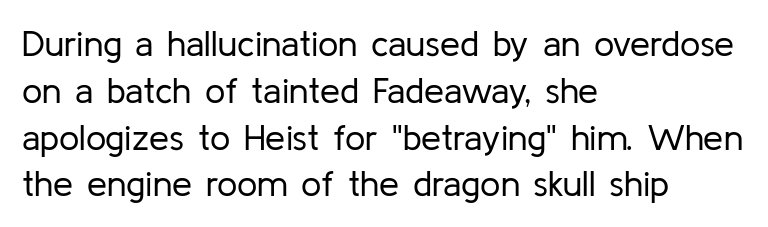
Character widths vary here, with narrow letters taking less room than wide ones. No extra ink here — the face is not bold. These lines are set flush left with a ragged right edge. Does extra space separate the letters? No, they use regular spacing. This is the regular roman posture of the typeface. Look at the bottom of the vertical strokes: they stop flat, with no serifs.
